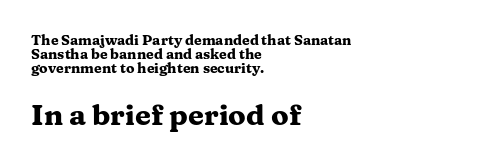
You could not count columns in this text — the font is proportionally spaced. Any mark beneath the type? The region is blank. Chunky letters — that's bold for sure. The rendering anchors every line to the left-hand side. Font category for this specimen: serif.
